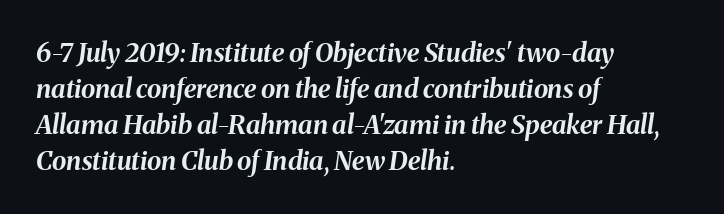
The image shows 26 px bold type, italic (leaning right); set left-aligned, normal line spacing (1.38x), normal letter spacing, not underlined.
